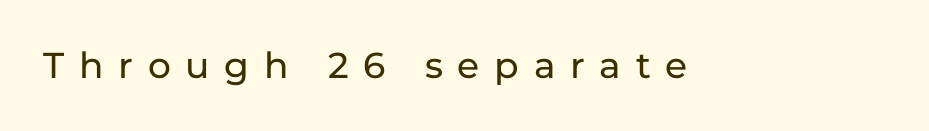
{"serif": "no", "italic": "no", "width": "normal", "stroke_contrast": "low", "x_height": "medium", "monospaced": "no", "underline": "no", "letter_spacing": "wide", "letter_spacing_em": 0.41, "glyph_px": 36}
